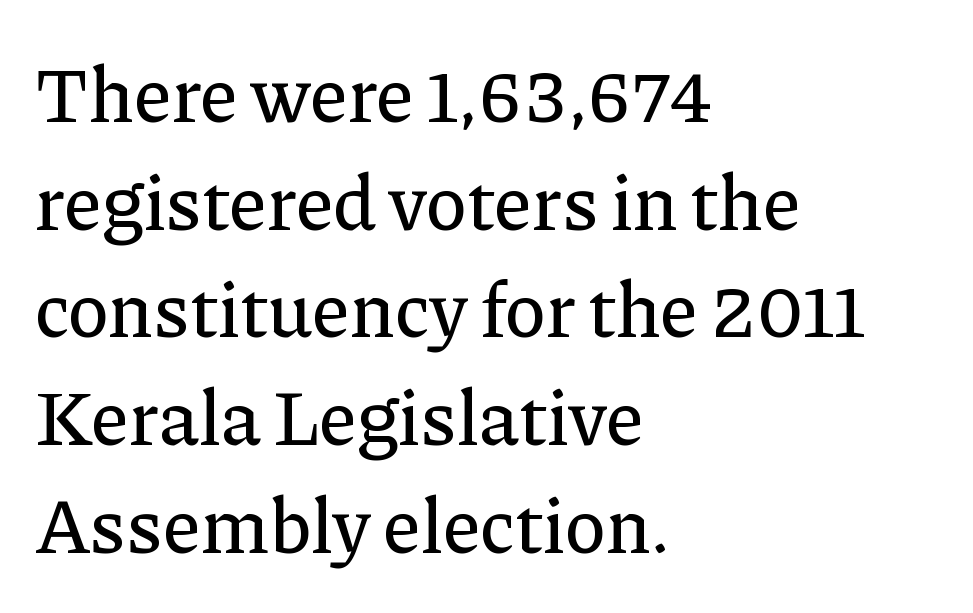
Q: Is the text italic (slanted)? A: No, it is upright.
Q: Is the typeface a serif or a sans-serif typeface? A: Serif.
Q: Is the text underlined? A: No.
Q: How is the paragraph aligned? A: Left-aligned.
Q: Is the spacing between letters normal or unusually wide? A: Normal.
Q: Is the spacing between lines tight, normal or loose? A: Normal.
Q: Width (condensed, normal, or wide)? A: Normal.
Q: Stroke contrast? A: Low.
Q: x-height? A: Medium.
Q: Monospaced? A: No.
